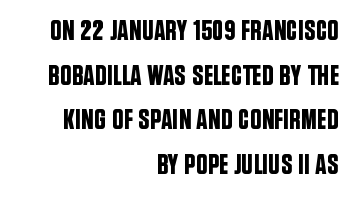
{"serif": "no", "italic": "no", "width": "condensed", "stroke_contrast": "low", "x_height": "large", "monospaced": "no", "underline": "no", "align": "right", "line_spacing": "normal", "line_spacing_ratio": 1.54, "letter_spacing": "normal", "letter_spacing_em": 0.0, "glyph_px": 29}
